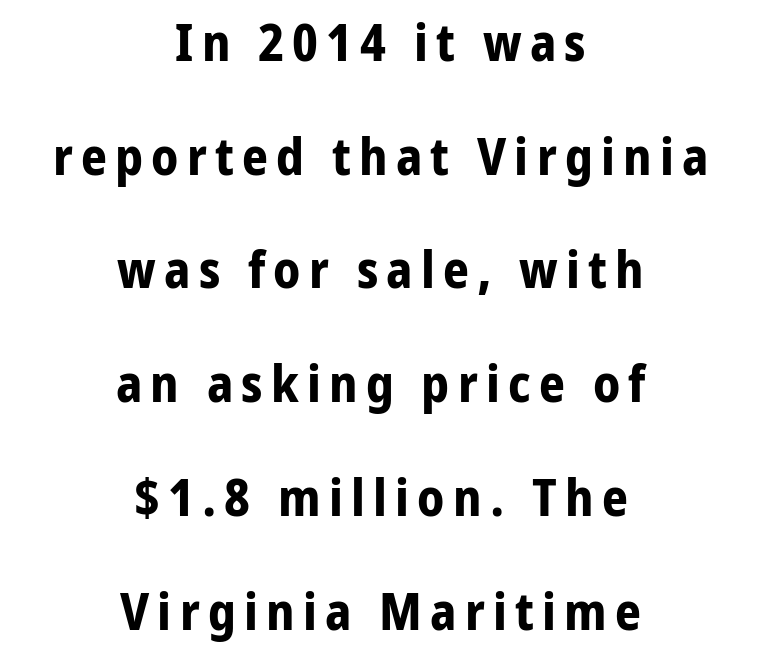
Q: Is the text bold? A: Yes.
Q: Is the text italic (slanted)? A: No, it is upright.
Q: Is the typeface a serif or a sans-serif typeface? A: Sans-serif.
Q: Is the text underlined? A: No.
Q: How is the paragraph aligned? A: Centered.
Q: Is the spacing between lines tight, normal or loose? A: Loose.
Q: Width (condensed, normal, or wide)? A: Normal.
Q: Stroke contrast? A: Low.
Q: x-height? A: Medium.
Q: Monospaced? A: No.
